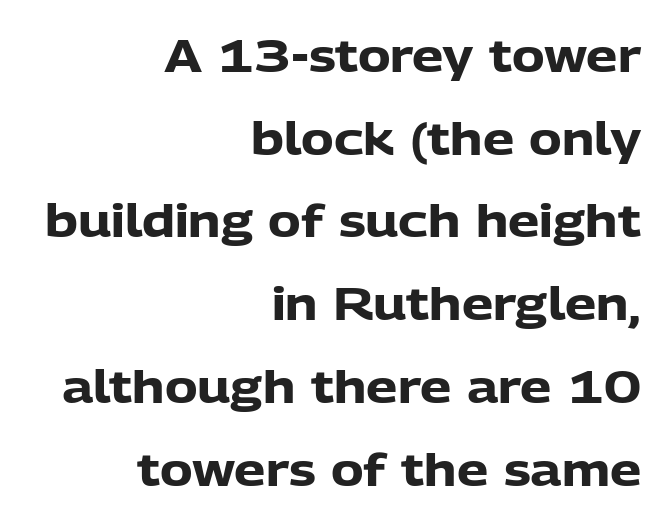
Q: Is the text bold? A: Yes.
Q: Is the text italic (slanted)? A: No, it is upright.
Q: Is the typeface a serif or a sans-serif typeface? A: Sans-serif.
Q: Is the text underlined? A: No.
Q: How is the paragraph aligned? A: Right-aligned.
Q: Is the spacing between letters normal or unusually wide? A: Normal.
Q: Width (condensed, normal, or wide)? A: Normal.
Q: Stroke contrast? A: Low.
Q: x-height? A: Medium.
Q: Monospaced? A: No.
